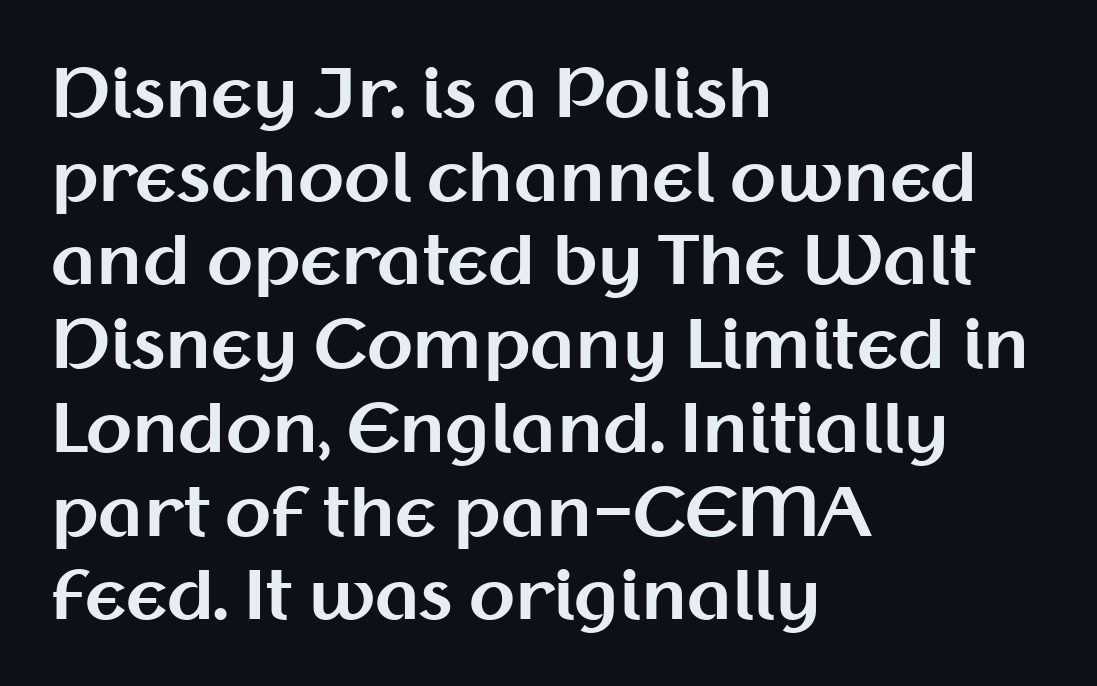
The image shows 67 px bold sans-serif type, upright; set left-aligned, normal line spacing (1.25x), normal letter spacing, not underlined; medium stroke contrast and a medium x-height.
